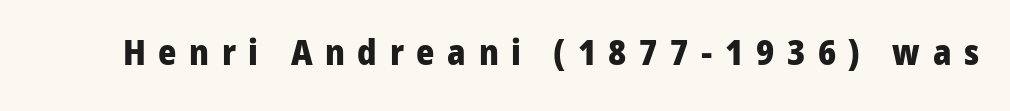
The image shows 35 px heavy sans-serif type, upright; set unusually wide letter spacing (+0.36 em), not underlined; low stroke contrast and a medium x-height.
